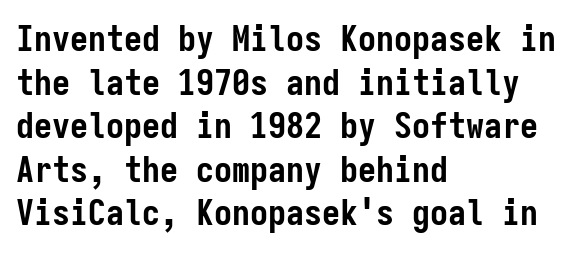
The image shows 36 px semibold, condensed sans-serif type, upright, monospaced; set left-aligned, line spacing 1.21x, normal letter spacing, not underlined; low stroke contrast and a medium x-height.
